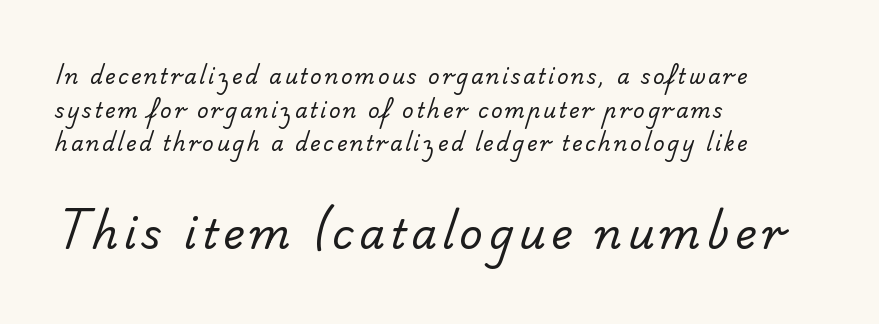
The image shows 41 px regular-weight sans-serif type; set left-aligned, normal line spacing (1.68x), not underlined; the second (bottom) block is 2.05x larger; low stroke contrast and a small x-height.
